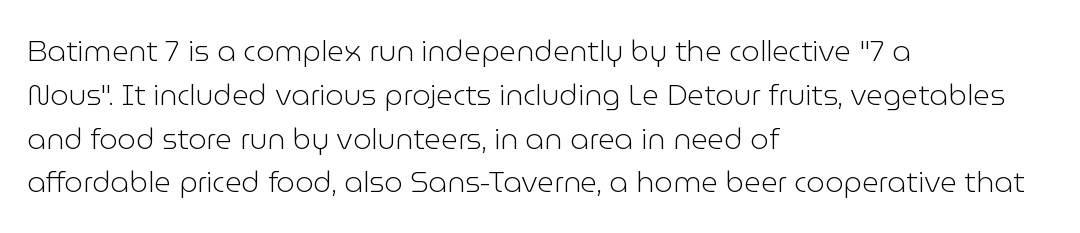
The image shows 29 px light sans-serif type, upright; set left-aligned, normal line spacing (1.51x), normal letter spacing, not underlined; low stroke contrast and a medium x-height.
